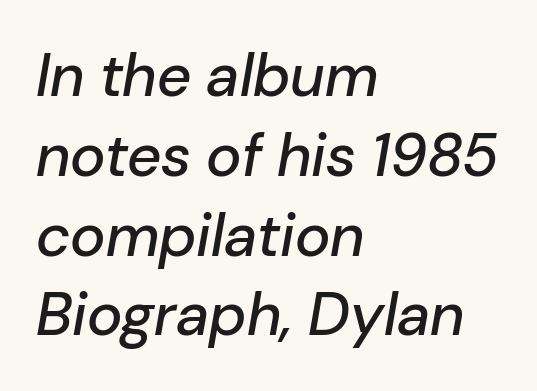
{"italic": "yes", "lean": "right", "slant_degrees": 10, "width": "normal", "stroke_contrast": "low", "x_height": "medium", "monospaced": "no", "underline": "no", "align": "left", "line_spacing": "normal", "line_spacing_ratio": 1.33, "letter_spacing": "normal", "letter_spacing_em": 0.0, "glyph_px": 60}
